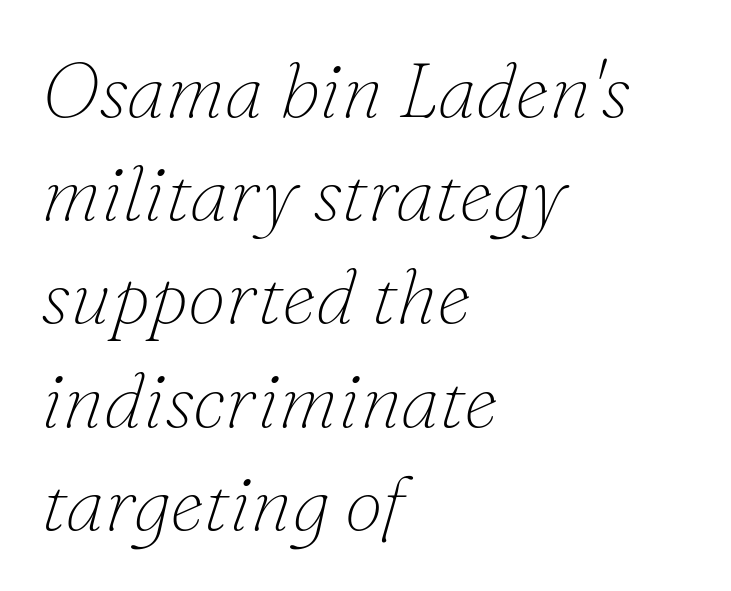
Q: Is the text bold? A: No.
Q: Is the text italic (slanted)? A: Yes, it leans right by about 16 degrees.
Q: Is the typeface a serif or a sans-serif typeface? A: Serif.
Q: Is the text underlined? A: No.
Q: How is the paragraph aligned? A: Left-aligned.
Q: Is the spacing between letters normal or unusually wide? A: Normal.
Q: Is the spacing between lines tight, normal or loose? A: Normal.
Q: Width (condensed, normal, or wide)? A: Normal.
Q: Stroke contrast? A: Low.
Q: x-height? A: Small.
Q: Monospaced? A: No.
